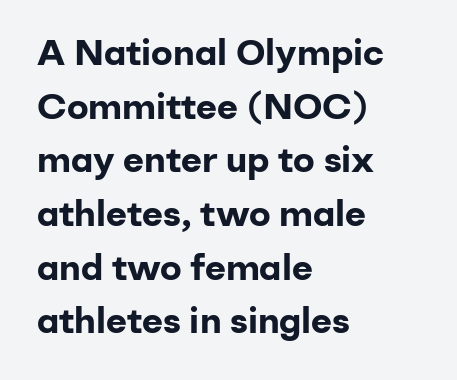
{"serif": "no", "italic": "no", "bold": "yes", "weight": "bold", "width": "normal", "stroke_contrast": "low", "x_height": "medium", "monospaced": "no", "underline": "no", "align": "left", "line_spacing": "normal", "line_spacing_ratio": 1.49, "letter_spacing": "normal", "letter_spacing_em": 0.0, "glyph_px": 36}
